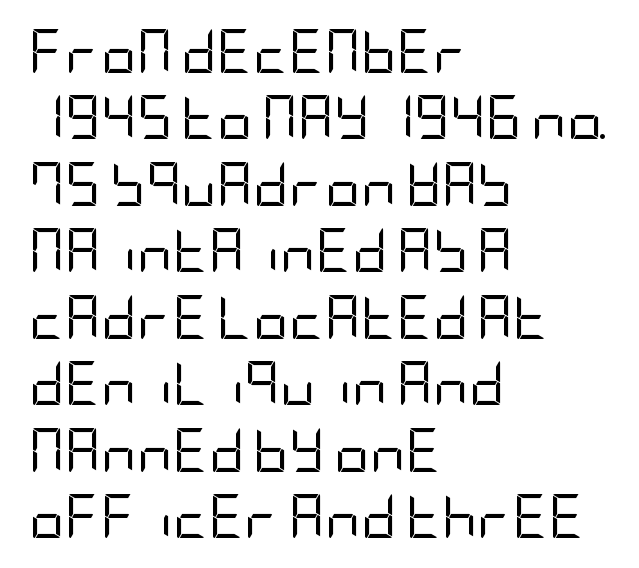
Q: Is the text bold? A: No.
Q: Is the text italic (slanted)? A: No, it is upright.
Q: Is the typeface a serif or a sans-serif typeface? A: Sans-serif.
Q: Is the text underlined? A: No.
Q: How is the paragraph aligned? A: Left-aligned.
Q: Is the spacing between letters normal or unusually wide? A: Normal.
Q: Is the spacing between lines tight, normal or loose? A: Normal.
Q: Width (condensed, normal, or wide)? A: Condensed.
Q: Stroke contrast? A: Low.
Q: x-height? A: Large.
